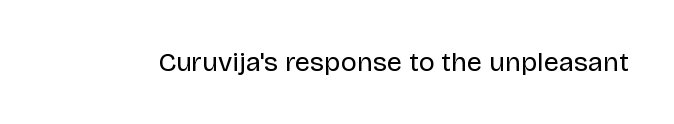
Has an underline been added? It has not. The type is set solid horizontally, with unmodified tracking. The characters are drawn with everyday or finer stroke widths. Every character sits straight up, as roman type does.
